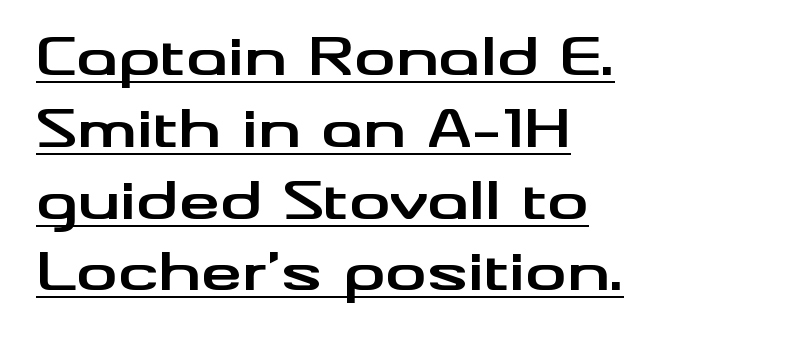
The image shows 52 px bold, wide sans-serif type, upright; set left-aligned, normal line spacing (1.38x), normal letter spacing, underlined; medium stroke contrast and a small x-height.
